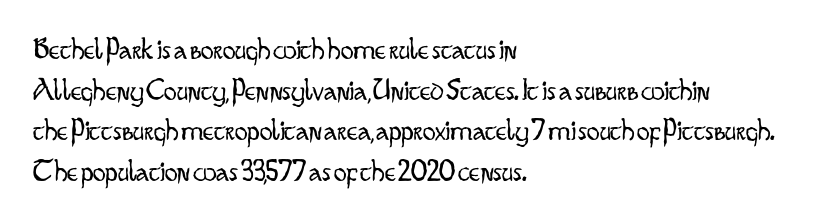
Q: Is the text bold? A: No.
Q: Is the text italic (slanted)? A: No, it is upright.
Q: Is the typeface a serif or a sans-serif typeface? A: Sans-serif.
Q: Is the text underlined? A: No.
Q: How is the paragraph aligned? A: Left-aligned.
Q: Is the spacing between letters normal or unusually wide? A: Normal.
Q: Is the spacing between lines tight, normal or loose? A: Normal.
Q: Width (condensed, normal, or wide)? A: Condensed.
Q: Stroke contrast? A: Low.
Q: x-height? A: Small.
Q: Monospaced? A: No.
